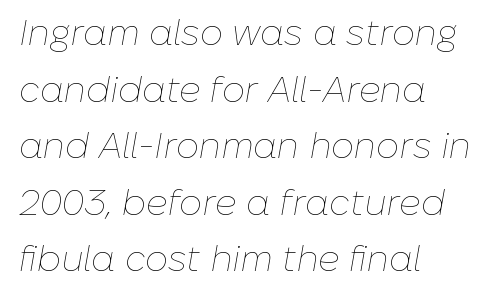
Q: Is the text bold? A: No.
Q: Is the text italic (slanted)? A: Yes, it leans right by about 10 degrees.
Q: Is the text underlined? A: No.
Q: How is the paragraph aligned? A: Left-aligned.
Q: Is the spacing between letters normal or unusually wide? A: Normal.
Q: Is the spacing between lines tight, normal or loose? A: Normal.
Q: Width (condensed, normal, or wide)? A: Normal.
Q: Stroke contrast? A: Low.
Q: x-height? A: Medium.
Q: Monospaced? A: No.
